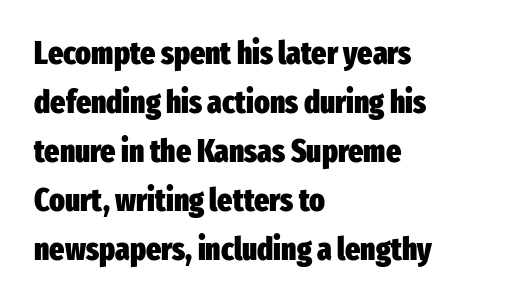
The image shows 32 px heavy, condensed sans-serif type, upright; set left-aligned, normal line spacing (1.53x), normal letter spacing, not underlined; low stroke contrast and a medium x-height.
